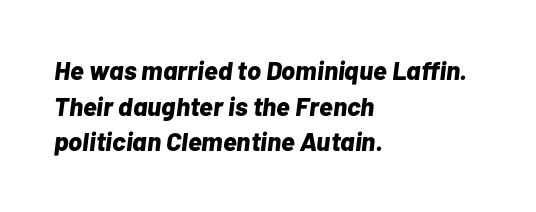
The font is running at its bold setting. Check under the words: just untouched page. Looking at the ascenders, they clearly lean. One-word summary of the alignment: left. Default kerning and tracking; the words read as compact shapes.
